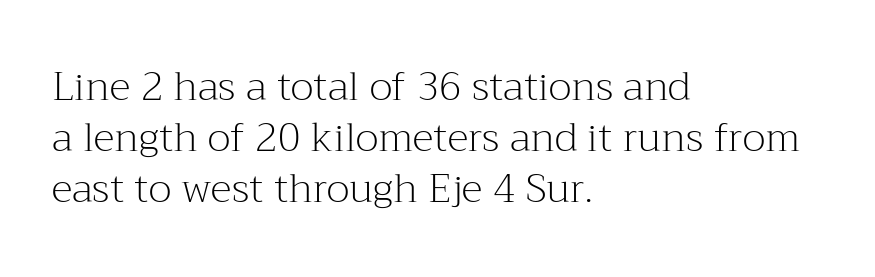
Notice how the passage keeps a crisp vertical edge on the left only. The letters stand straight up with perfectly vertical stems. The rendering uses a moderate line-height, typical for paragraphs. The type family on display is of the serif kind.
